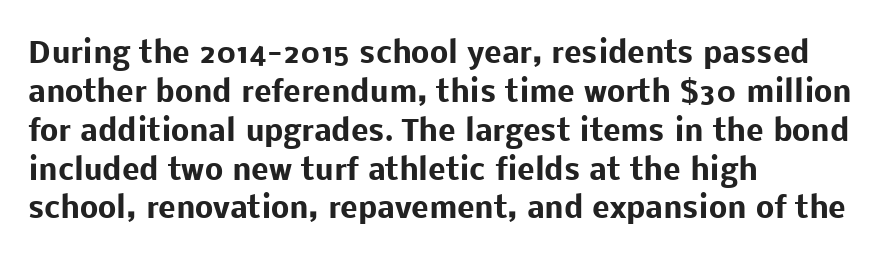
The image shows 29 px heavy sans-serif type, upright; set left-aligned, normal line spacing (1.34x), normal letter spacing, not underlined; low stroke contrast and a medium x-height.
